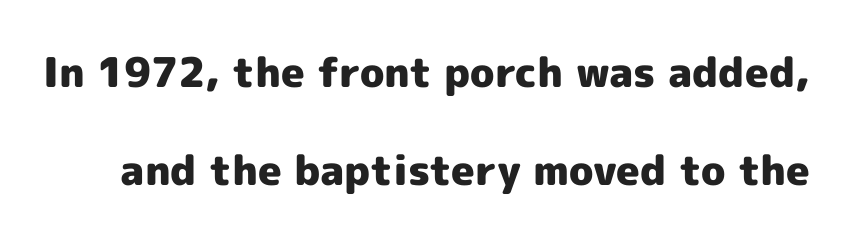
The image shows 41 px heavy sans-serif type, upright; set loose line spacing (2.38x), normal letter spacing, not underlined; a medium x-height.
